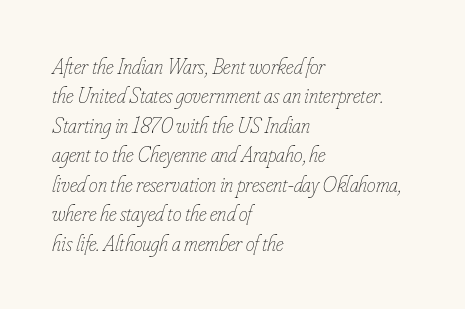
Q: Is the text bold? A: No.
Q: Is the text italic (slanted)? A: Yes, it leans right by about 16 degrees.
Q: Is the text underlined? A: No.
Q: How is the paragraph aligned? A: Left-aligned.
Q: Is the spacing between letters normal or unusually wide? A: Normal.
Q: Is the spacing between lines tight, normal or loose? A: Normal.
